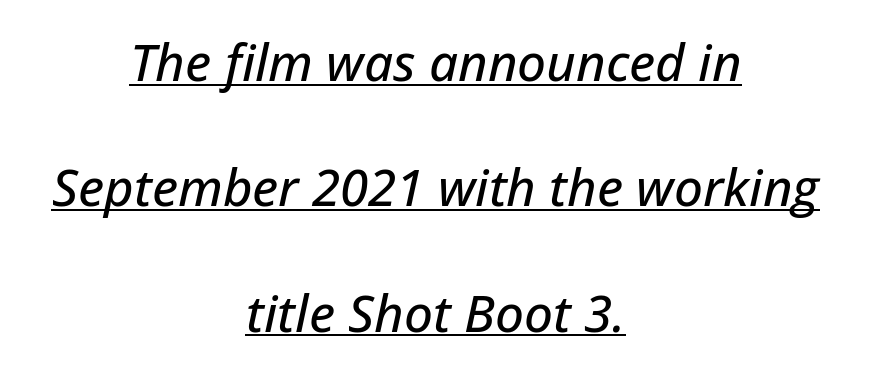
{"italic": "yes", "lean": "right", "slant_degrees": 12, "width": "normal", "stroke_contrast": "low", "x_height": "medium", "monospaced": "no", "underline": "yes", "align": "center", "line_spacing": "loose", "line_spacing_ratio": 2.46, "letter_spacing": "normal", "letter_spacing_em": 0.0, "glyph_px": 51}
